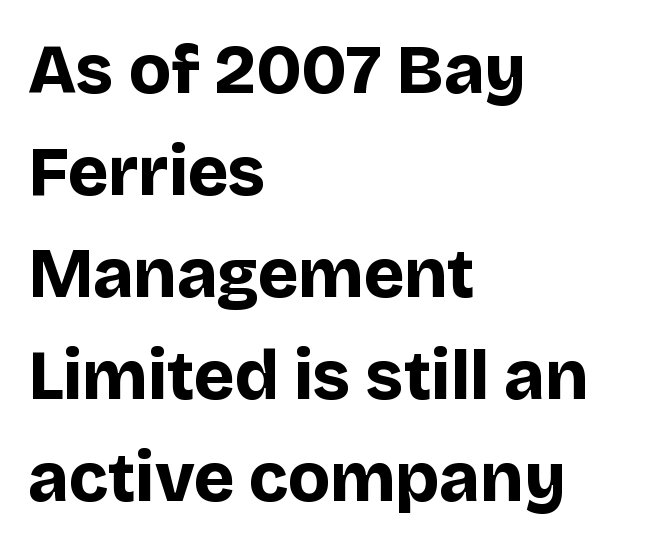
Q: Is the text bold? A: Yes.
Q: Is the text italic (slanted)? A: No, it is upright.
Q: Is the typeface a serif or a sans-serif typeface? A: Sans-serif.
Q: Is the text underlined? A: No.
Q: How is the paragraph aligned? A: Left-aligned.
Q: Is the spacing between letters normal or unusually wide? A: Normal.
Q: Is the spacing between lines tight, normal or loose? A: Normal.
Q: Width (condensed, normal, or wide)? A: Normal.
Q: Stroke contrast? A: Low.
Q: x-height? A: Large.
Q: Monospaced? A: No.
